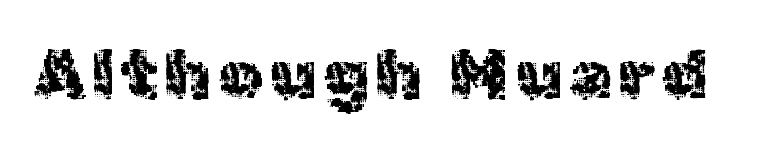
Each row of text sits above clean, open space. Think of a printed novel: that variable character pitch is what you see here. The typeface chosen for these lines omits serifs. Posture: straight, roman, zero tilt.
